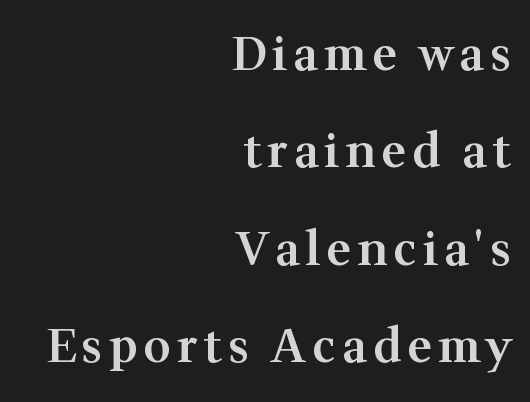
These lines stand farther apart than default settings would place them. These lines are rendered in a variable-pitch font. The strokes are fattened partway — semibold, not bold. All the whitespace from short lines collects on the left. This is the regular roman posture of the typeface.
